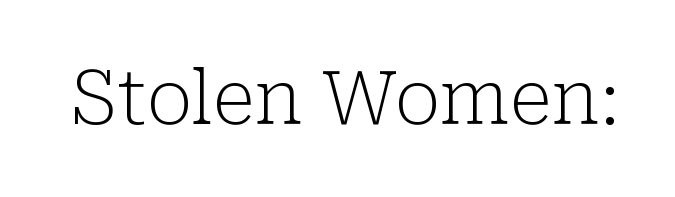
{"serif": "yes", "italic": "no", "bold": "no", "weight": "light", "width": "normal", "stroke_contrast": "low", "x_height": "medium", "monospaced": "no", "underline": "no", "letter_spacing": "normal", "letter_spacing_em": 0.0, "glyph_px": 75}
